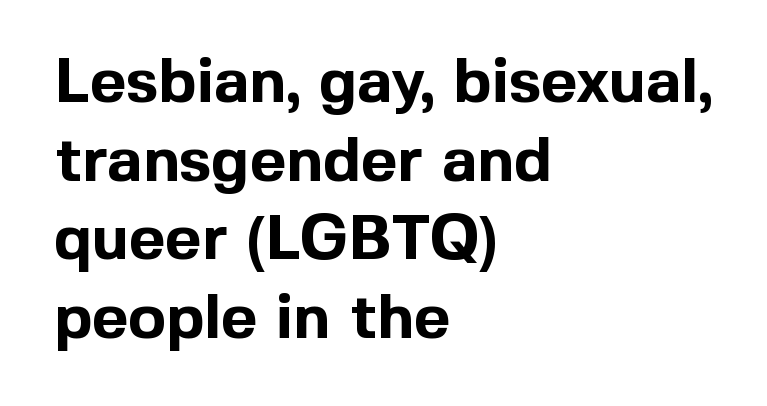
Here the designer chose a conventional face with non-uniform glyph widths. The string is rendered with underlining switched off. Is the type bold? Yes — the strokes are clearly thick and heavy. The passage shown stacks its lines at a standard gap.
